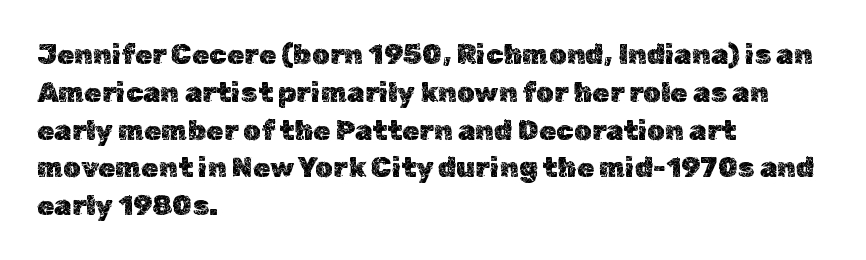
Q: Is the text italic (slanted)? A: No, it is upright.
Q: Is the text underlined? A: No.
Q: How is the paragraph aligned? A: Left-aligned.
Q: Is the spacing between letters normal or unusually wide? A: Normal.
Q: Is the spacing between lines tight, normal or loose? A: Normal.
Q: Width (condensed, normal, or wide)? A: Normal.
Q: x-height? A: Medium.
Q: Monospaced? A: No.
